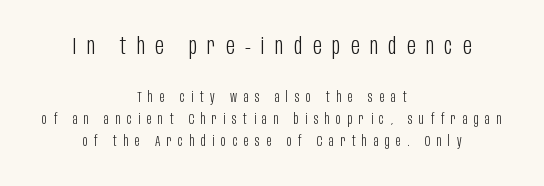
{"italic": "no", "bold": "no", "underline": "no", "align": "center", "line_spacing": "normal", "line_spacing_ratio": 1.59, "letter_spacing": "wide", "letter_spacing_em": 0.46, "larger_block": "first", "size_ratio": 1.64, "glyph_px": 23}
